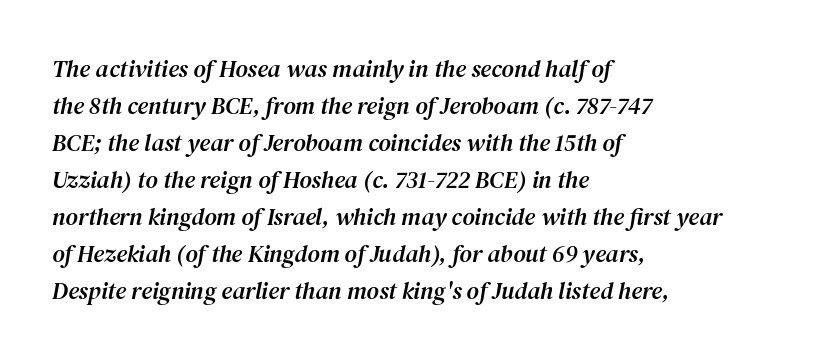
{"italic": "yes", "lean": "right", "slant_degrees": 12, "underline": "no", "align": "left", "line_spacing": "normal", "line_spacing_ratio": 1.54, "letter_spacing": "normal", "letter_spacing_em": 0.0, "glyph_px": 24}
